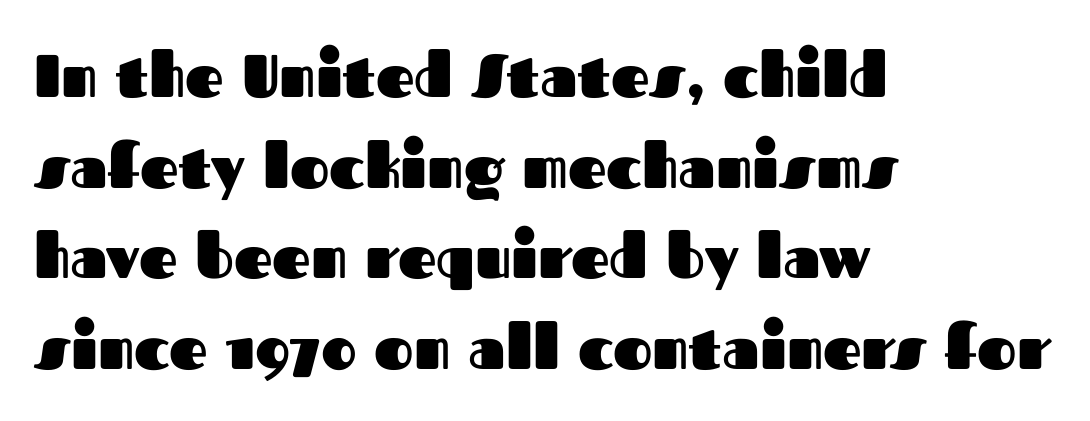
Q: Is the text bold? A: Yes.
Q: Is the text italic (slanted)? A: No, it is upright.
Q: Is the typeface a serif or a sans-serif typeface? A: Sans-serif.
Q: Is the text underlined? A: No.
Q: How is the paragraph aligned? A: Left-aligned.
Q: Is the spacing between letters normal or unusually wide? A: Normal.
Q: Is the spacing between lines tight, normal or loose? A: Normal.
Q: Width (condensed, normal, or wide)? A: Normal.
Q: Stroke contrast? A: Medium.
Q: x-height? A: Medium.
Q: Monospaced? A: No.
